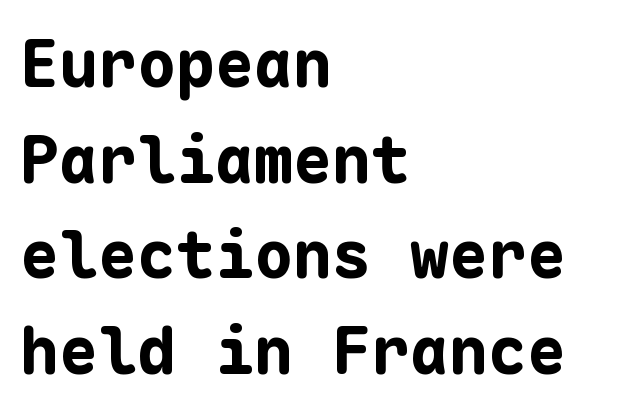
The rendering anchors every line to the left-hand side. This sample uses an upright cut, with every glyph sitting square on the baseline. Glance below the letters and you will spot only blank space. Interline gaps are of average width in this sample.
